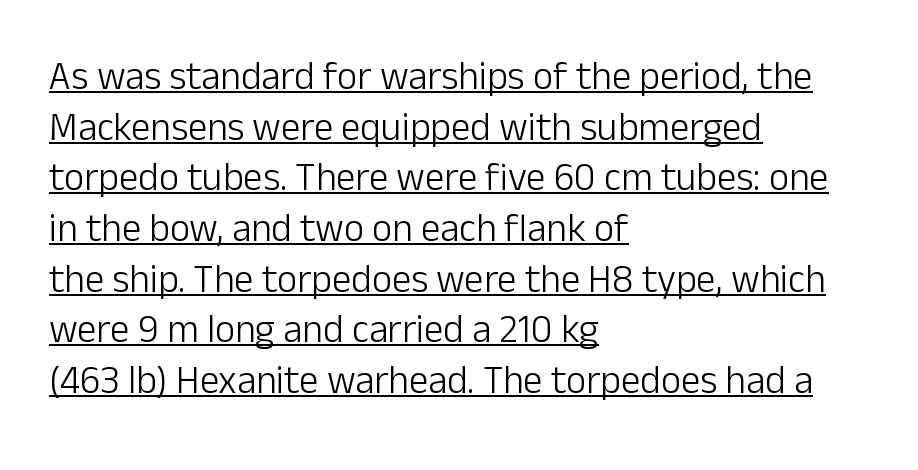
{"serif": "no", "italic": "no", "bold": "no", "weight": "light", "width": "normal", "stroke_contrast": "low", "x_height": "medium", "monospaced": "no", "underline": "yes", "align": "left", "line_spacing": "normal", "line_spacing_ratio": 1.3, "letter_spacing": "normal", "letter_spacing_em": 0.0, "glyph_px": 39}
